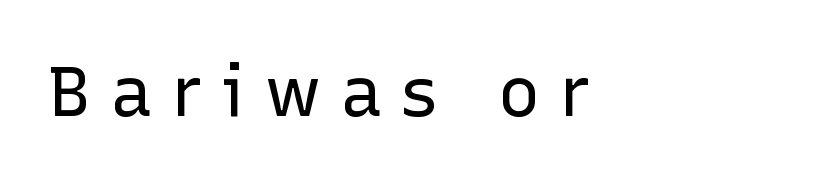
Each line starts at the same left margin while the right side varies. The font is comparable to plain body text, perhaps lighter. Between one letter and the next there's a generous, obvious gap. These lines are rendered in a variable-pitch font.
